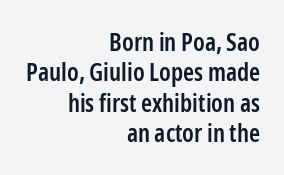
The type is set solid horizontally, with unmodified tracking. Quick note: underline off. The passage is arranged like a letterhead date or caption credit — flush right. Is there any slant? The stems are plumb. Firm but not heavy-handed strokes: this text is semibold.
